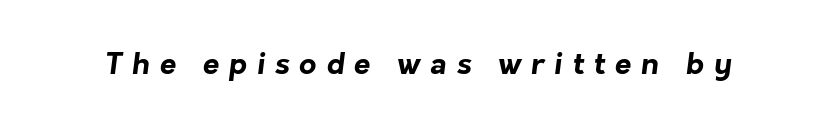
The image shows 30 px bold sans-serif type; set unusually wide letter spacing (+0.32 em), not underlined; low stroke contrast and a medium x-height.
